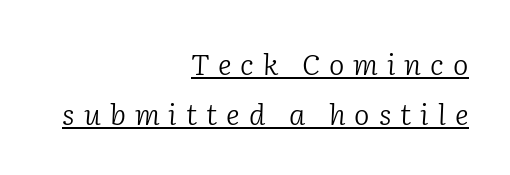
Honestly, the letter spacing is so wide it's the main thing you notice. Stems here are at most as thick as an everyday book face. Compared with ordinary roman type, these characters are visibly tilted. Typeset ragged left — the right edge is the straight one. Underlined type. The letters advance in unequal steps, a hallmark of proportional type.
